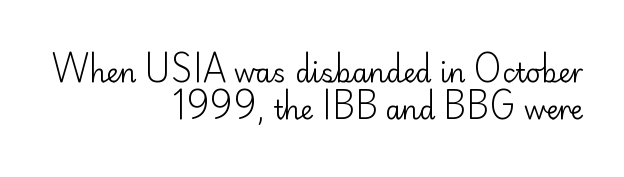
{"italic": "no", "bold": "no", "underline": "no", "align": "right", "line_spacing": "normal", "line_spacing_ratio": 1.44, "letter_spacing": "normal", "letter_spacing_em": 0.0, "glyph_px": 26}
